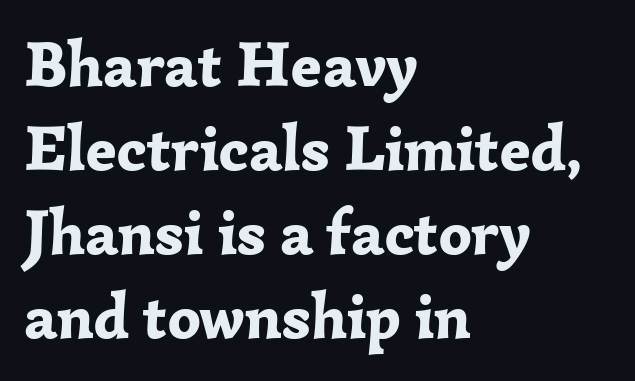
Q: Is the text bold? A: Yes.
Q: Is the text italic (slanted)? A: No, it is upright.
Q: Is the typeface a serif or a sans-serif typeface? A: Serif.
Q: Is the text underlined? A: No.
Q: How is the paragraph aligned? A: Left-aligned.
Q: Is the spacing between letters normal or unusually wide? A: Normal.
Q: Is the spacing between lines tight, normal or loose? A: Normal.
Q: Width (condensed, normal, or wide)? A: Normal.
Q: Stroke contrast? A: Low.
Q: x-height? A: Medium.
Q: Monospaced? A: No.
